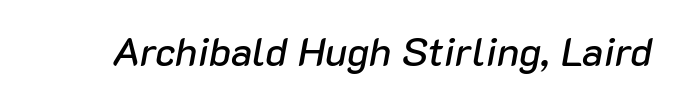
The image shows 40 px text type, italic (leaning right); set normal letter spacing, not underlined; low stroke contrast and a medium x-height.
